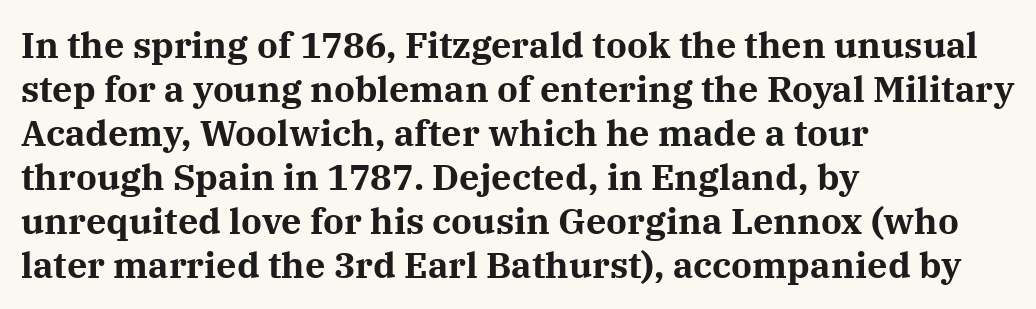
{"serif": "yes", "italic": "no", "bold": "yes", "weight": "bold", "width": "normal", "stroke_contrast": "medium", "x_height": "medium", "monospaced": "no", "underline": "no", "align": "left", "line_spacing_ratio": 1.22, "letter_spacing": "normal", "letter_spacing_em": 0.0, "glyph_px": 36}
